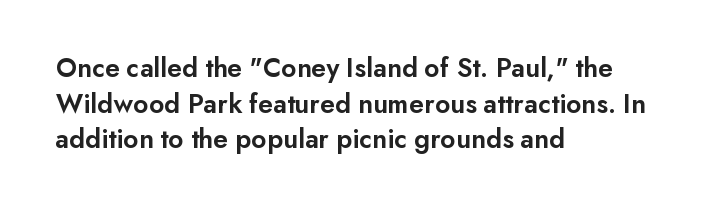
Q: Is the text bold? A: Semi-bold.
Q: Is the text italic (slanted)? A: No, it is upright.
Q: Is the typeface a serif or a sans-serif typeface? A: Sans-serif.
Q: Is the text underlined? A: No.
Q: How is the paragraph aligned? A: Left-aligned.
Q: Is the spacing between letters normal or unusually wide? A: Normal.
Q: Is the spacing between lines tight, normal or loose? A: Normal.
Q: Width (condensed, normal, or wide)? A: Normal.
Q: Stroke contrast? A: Low.
Q: x-height? A: Small.
Q: Monospaced? A: No.
